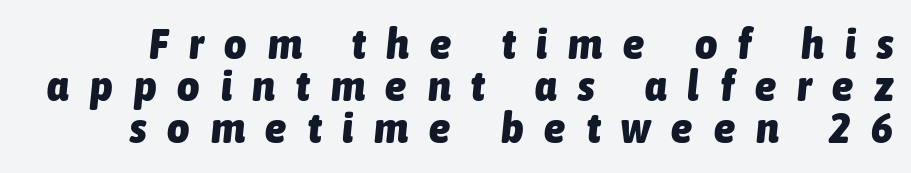
{"italic": "yes", "lean": "right", "slant_degrees": 6, "bold": "yes", "weight": "heavy", "width": "condensed", "stroke_contrast": "low", "x_height": "medium", "monospaced": "no", "underline": "no", "line_spacing": "tight", "line_spacing_ratio": 0.98, "letter_spacing": "wide", "letter_spacing_em": 0.49, "glyph_px": 43}
